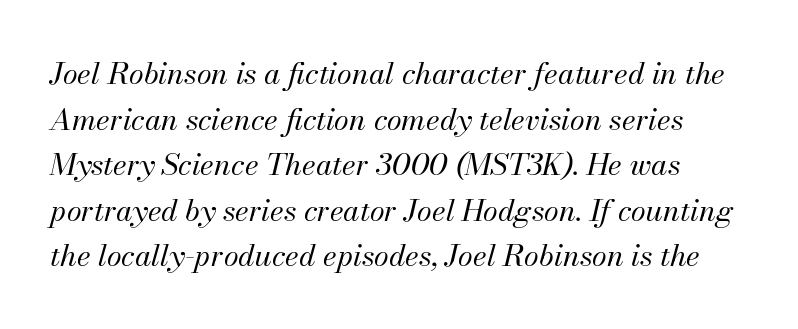
{"italic": "yes", "lean": "right", "slant_degrees": 13, "bold": "no", "weight": "regular", "width": "normal", "stroke_contrast": "medium", "x_height": "small", "monospaced": "no", "underline": "no", "line_spacing": "normal", "line_spacing_ratio": 1.52, "letter_spacing": "normal", "letter_spacing_em": 0.0, "glyph_px": 30}
